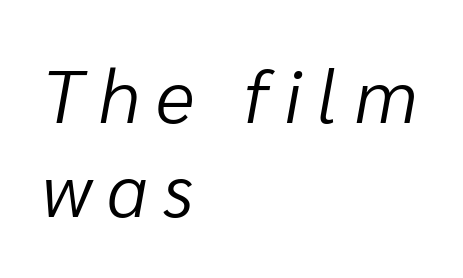
The specimen reads as italic at a glance. Interline gaps are of average width in this sample. The letters advance in unequal steps, a hallmark of proportional type. The paragraph has a hard left edge and a soft right edge.
